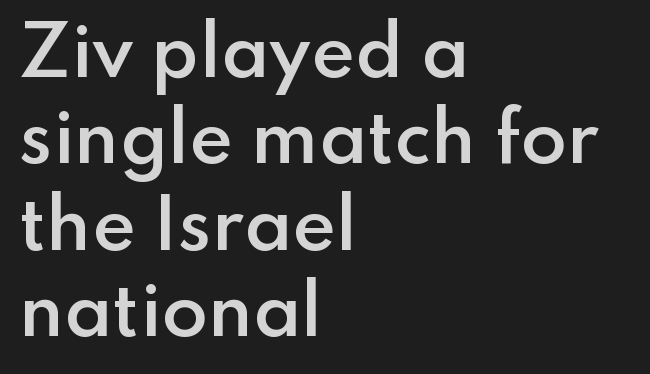
Varying glyph widths throughout — classic text-font behaviour. A typesetter would call this leading conventional body-copy spacing. The specimen reads as upright at a glance. The face used here is rendered with its standard letterfit. Any mark beneath the type? The region is blank.
